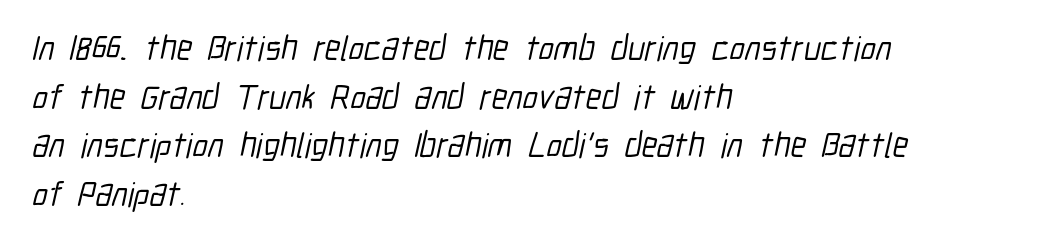
The image shows 35 px condensed sans-serif type; set left-aligned, normal line spacing (1.39x), normal letter spacing, not underlined; low stroke contrast and a medium x-height.
